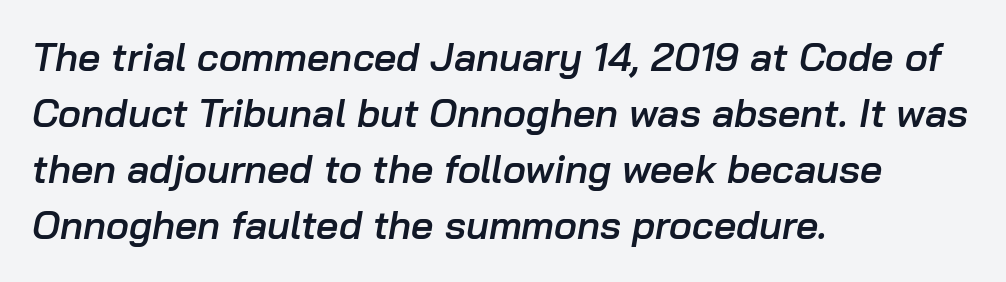
{"italic": "yes", "lean": "right", "slant_degrees": 10, "bold": "semi", "weight": "semibold", "width": "normal", "stroke_contrast": "low", "x_height": "medium", "monospaced": "no", "underline": "no", "align": "left", "line_spacing": "normal", "line_spacing_ratio": 1.44, "letter_spacing": "normal", "letter_spacing_em": 0.0, "glyph_px": 39}
